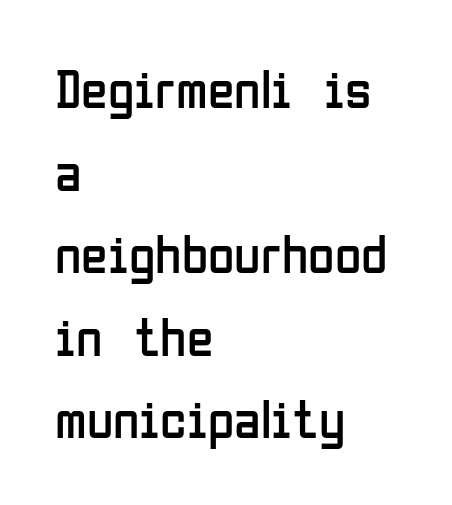
This sample uses plain, unmodified letter spacing. Each letter keeps its own natural width here, so spacing adapts to shape. Evenly set lines give the paragraph a standard silhouette. Ordinary non-slanted type is in use. Lines of text with bare space underneath. Grotesque or geometric, the face here clearly has no serifs.
